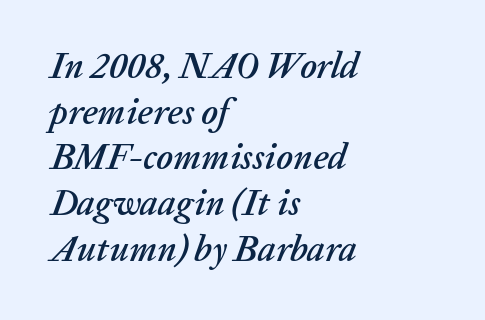
Q: Is the text italic (slanted)? A: Yes, it leans right by about 20 degrees.
Q: Is the text underlined? A: No.
Q: How is the paragraph aligned? A: Left-aligned.
Q: Is the spacing between letters normal or unusually wide? A: Normal.
Q: Is the spacing between lines tight, normal or loose? A: Normal.
Q: Width (condensed, normal, or wide)? A: Normal.
Q: Stroke contrast? A: Low.
Q: x-height? A: Medium.
Q: Monospaced? A: No.
